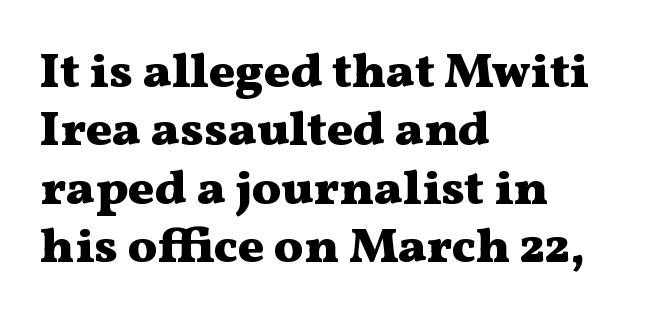
The image shows 49 px heavy, wide serif type, upright; set left-aligned, line spacing 1.19x, normal letter spacing, not underlined; medium stroke contrast and a medium x-height.
